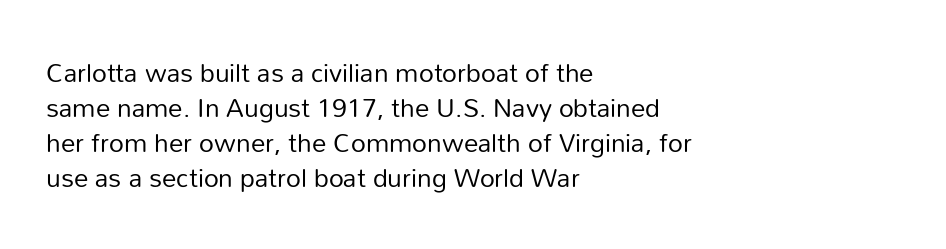
The image shows 26 px text type, upright; set left-aligned, normal line spacing (1.34x), normal letter spacing, not underlined.
